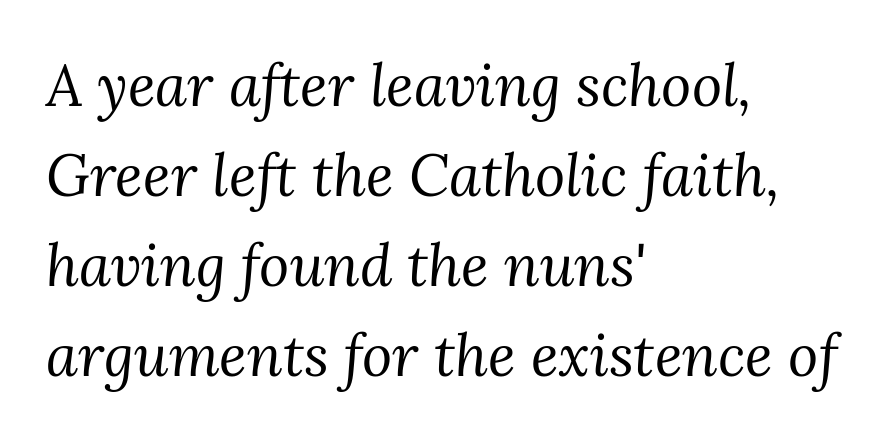
Designer's note — italics engaged. Letterform terminals end in serifs throughout the passage. Each stroke keeps to a modest, everyday thickness or less. The lines in this sample share a left origin and differ only in where they stop.
